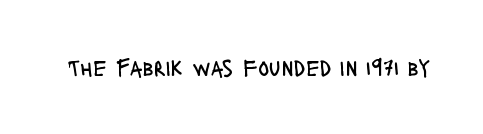
Q: Is the text bold? A: No.
Q: Is the text italic (slanted)? A: No, it is upright.
Q: Is the text underlined? A: No.
Q: Is the spacing between letters normal or unusually wide? A: Normal.
